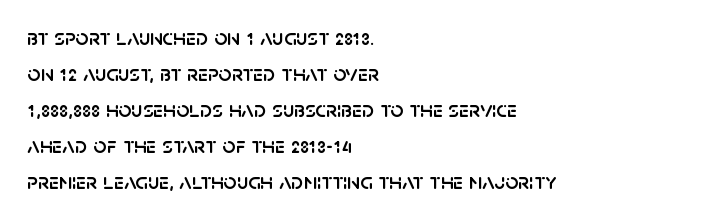
Regular leading. Check under the words: just untouched page. The type is set solid horizontally, with unmodified tracking. The paragraph has a hard left edge and a soft right edge.
